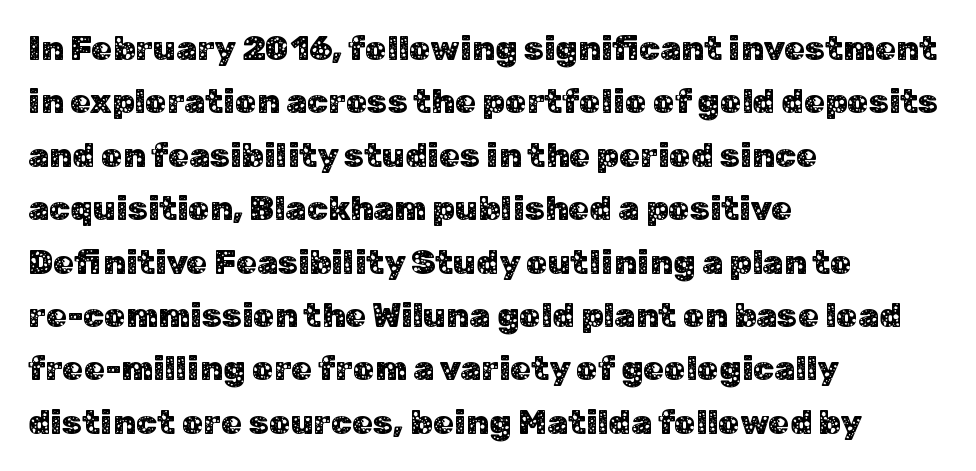
{"serif": "no", "italic": "no", "width": "normal", "stroke_contrast": "low", "x_height": "medium", "monospaced": "no", "underline": "no", "align": "left", "line_spacing": "normal", "line_spacing_ratio": 1.57, "letter_spacing": "normal", "letter_spacing_em": 0.0, "glyph_px": 34}
